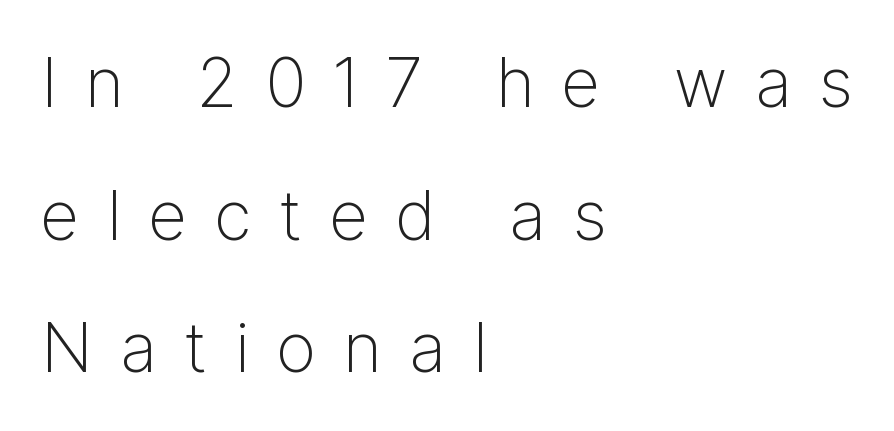
This reads as an unemphasized weight, regular at the heaviest. The passage is arranged the way most books set body copy — flush left. Rows of type keep a wide berth in the vertical direction. The area under the type is left untouched. Here the designer chose a conventional face with non-uniform glyph widths. This rendering employs a face without finishing strokes, i.e., a sans-serif.
